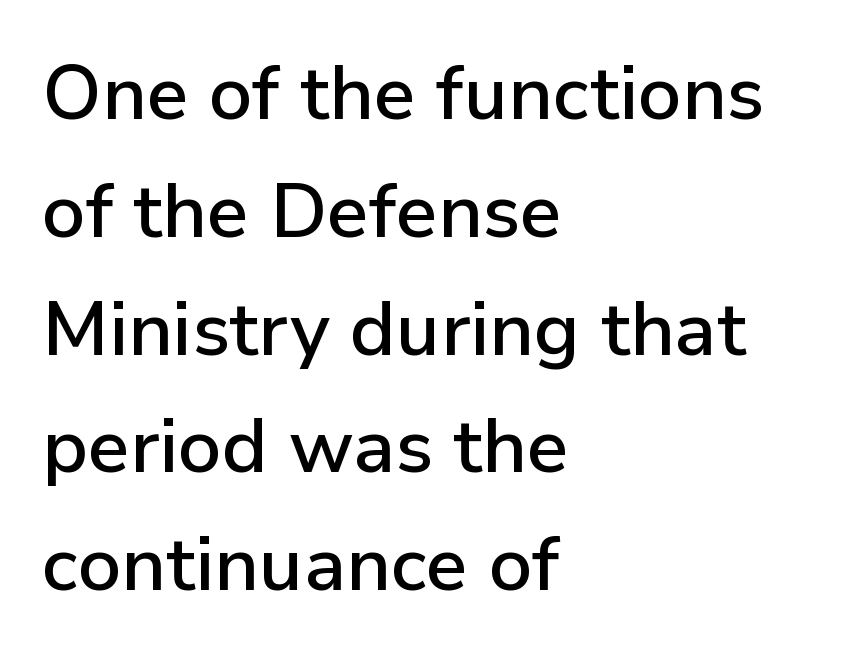
Q: Is the text italic (slanted)? A: No, it is upright.
Q: Is the typeface a serif or a sans-serif typeface? A: Sans-serif.
Q: Is the text underlined? A: No.
Q: How is the paragraph aligned? A: Left-aligned.
Q: Is the spacing between letters normal or unusually wide? A: Normal.
Q: Is the spacing between lines tight, normal or loose? A: Normal.
Q: Width (condensed, normal, or wide)? A: Normal.
Q: Stroke contrast? A: Low.
Q: x-height? A: Medium.
Q: Monospaced? A: No.
